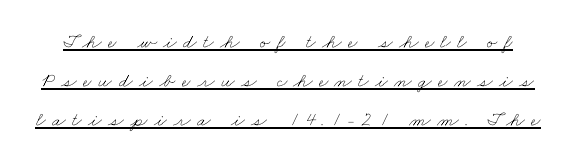
{"bold": "no", "underline": "yes", "line_spacing": "loose", "line_spacing_ratio": 1.95, "letter_spacing": "wide", "letter_spacing_em": 0.31, "glyph_px": 20}
